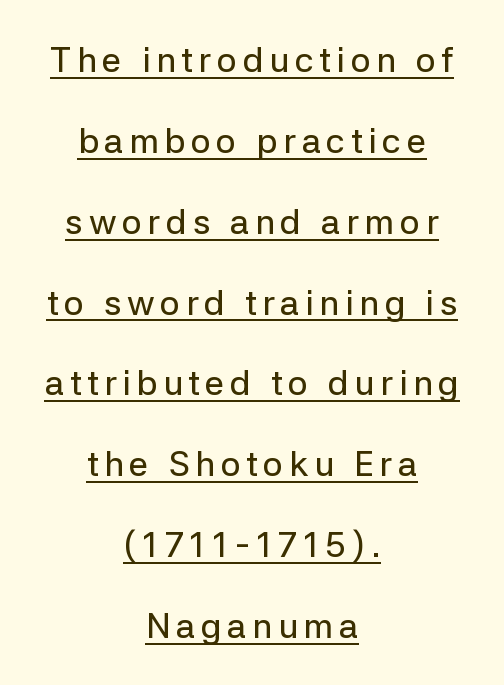
The image shows 35 px sans-serif type, upright; set centered, loose line spacing (2.31x), underlined; low stroke contrast and a medium x-height.
